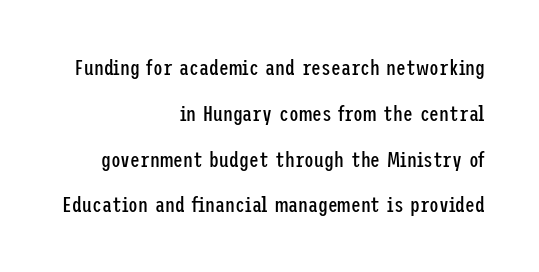
The image shows 22 px text type, upright; set right-aligned, loose line spacing (2.08x), normal letter spacing, not underlined.
